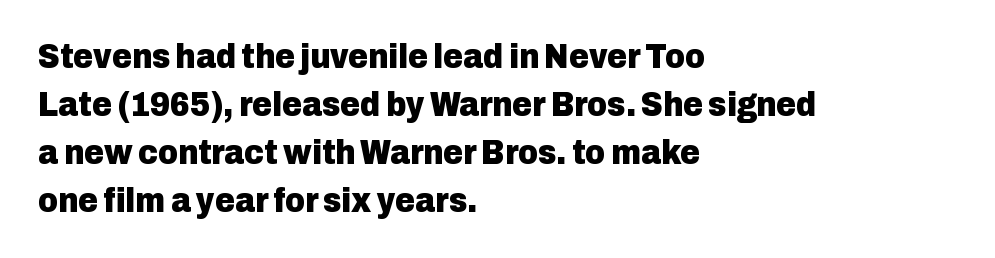
The image shows 34 px heavy sans-serif type, upright; set left-aligned, normal line spacing (1.41x), normal letter spacing, not underlined; low stroke contrast and a medium x-height.
